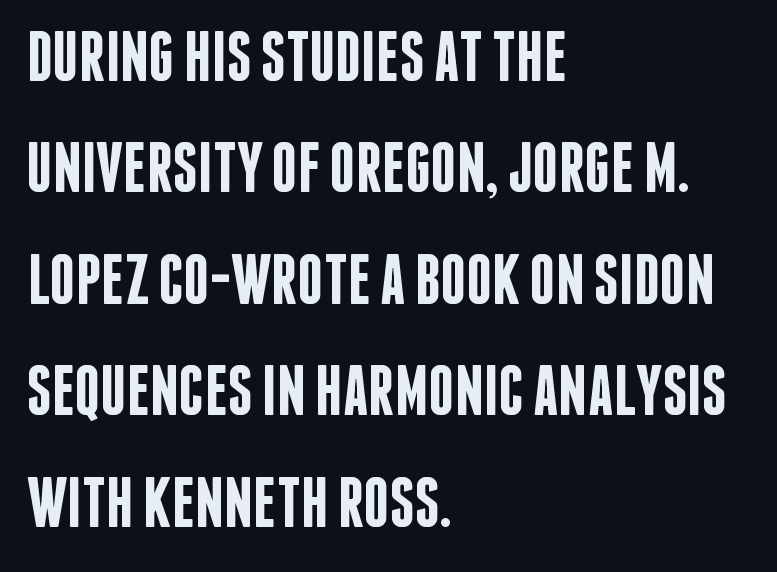
How are the letters spaced? Ordinarily, with no added tracking. Here the designer chose a conventional face with non-uniform glyph widths. Interline gaps are of average width in this sample. The typesetter chose a ragged-right arrangement here.
